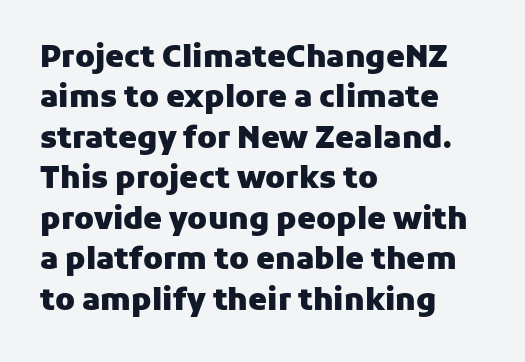
Q: Is the text bold? A: Yes.
Q: Is the text italic (slanted)? A: No, it is upright.
Q: Is the typeface a serif or a sans-serif typeface? A: Sans-serif.
Q: Is the text underlined? A: No.
Q: How is the paragraph aligned? A: Left-aligned.
Q: Is the spacing between letters normal or unusually wide? A: Normal.
Q: Is the spacing between lines tight, normal or loose? A: Normal.
Q: Width (condensed, normal, or wide)? A: Normal.
Q: Stroke contrast? A: Low.
Q: x-height? A: Medium.
Q: Monospaced? A: No.
